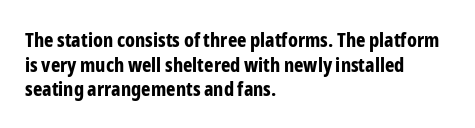
{"italic": "no", "bold": "yes", "underline": "no", "align": "left", "line_spacing_ratio": 1.23, "letter_spacing": "normal", "letter_spacing_em": 0.0, "glyph_px": 20}
